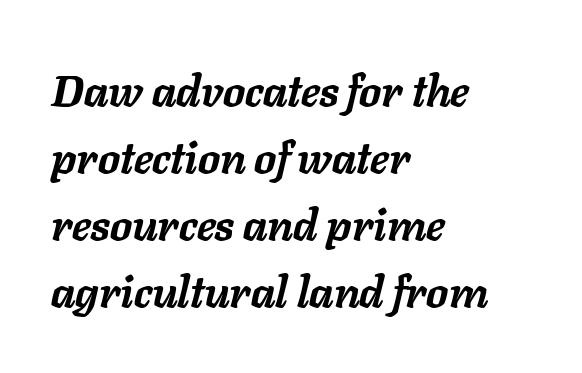
{"italic": "yes", "lean": "right", "slant_degrees": 11, "bold": "yes", "weight": "semibold", "width": "normal", "stroke_contrast": "low", "x_height": "medium", "monospaced": "no", "underline": "no", "align": "left", "line_spacing": "normal", "line_spacing_ratio": 1.52, "letter_spacing": "normal", "letter_spacing_em": 0.0, "glyph_px": 44}
